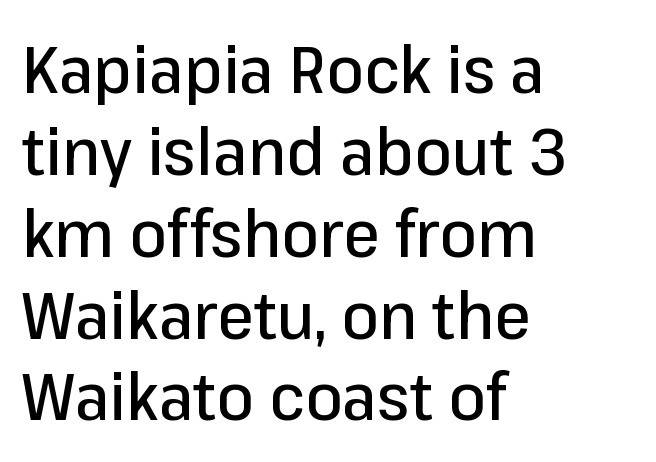
{"serif": "no", "italic": "no", "width": "normal", "stroke_contrast": "low", "x_height": "medium", "monospaced": "no", "underline": "no", "align": "left", "line_spacing_ratio": 1.24, "letter_spacing": "normal", "letter_spacing_em": 0.0, "glyph_px": 66}
